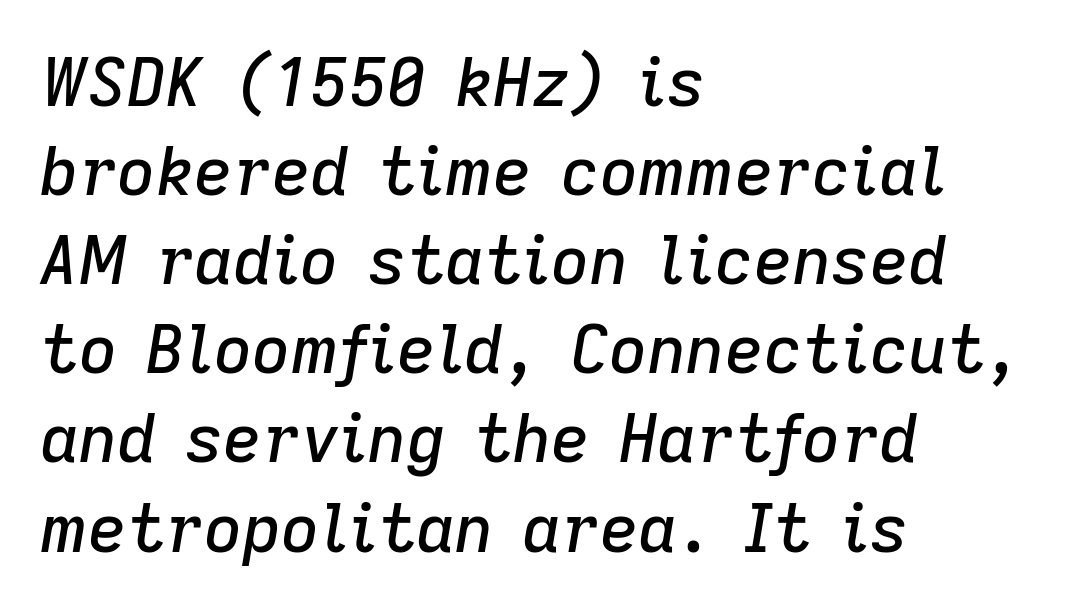
The image shows 67 px text type, italic (leaning right); set left-aligned, normal line spacing (1.33x), normal letter spacing, not underlined; low stroke contrast and a medium x-height.
